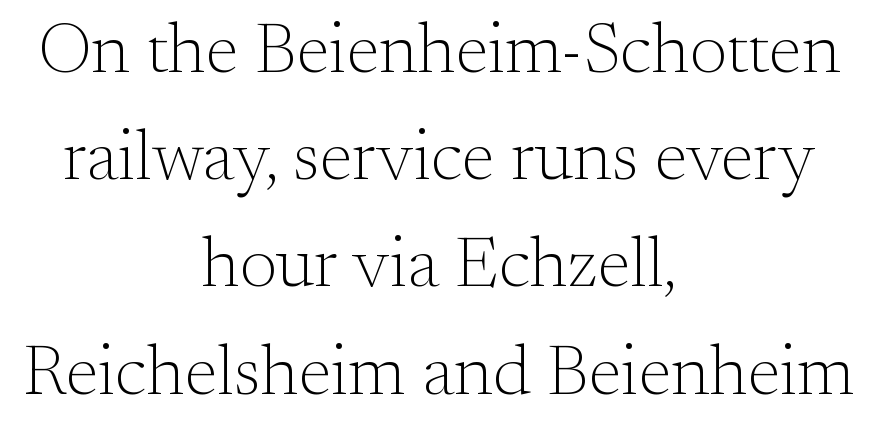
{"serif": "yes", "italic": "no", "bold": "no", "weight": "light", "width": "normal", "stroke_contrast": "medium", "x_height": "small", "monospaced": "no", "underline": "no", "align": "center", "line_spacing": "normal", "line_spacing_ratio": 1.51, "letter_spacing": "normal", "letter_spacing_em": 0.0, "glyph_px": 71}
